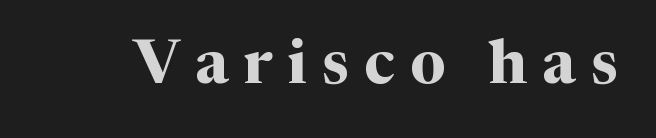
The image shows 61 px bold serif type, upright; set unusually wide letter spacing (+0.25 em), not underlined; medium stroke contrast and a medium x-height.
